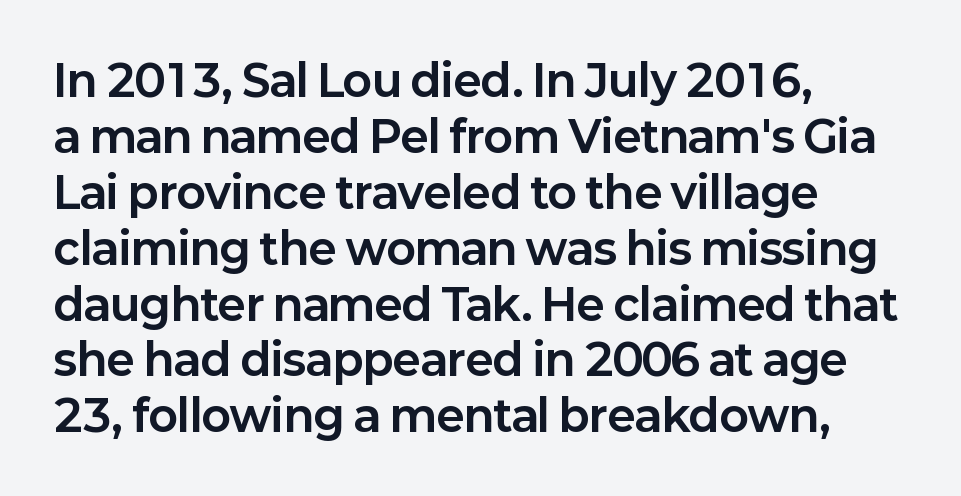
The image shows 43 px bold sans-serif type, upright; set left-aligned, normal line spacing (1.3x), normal letter spacing, not underlined; low stroke contrast and a medium x-height.
